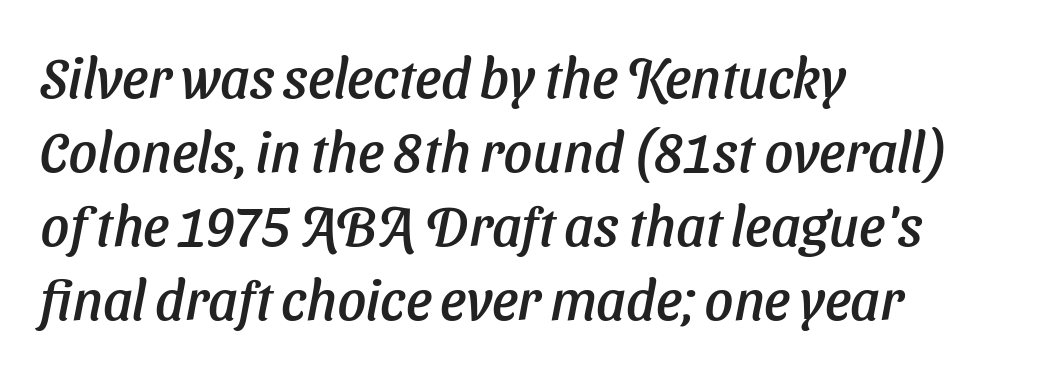
{"italic": "yes", "lean": "right", "slant_degrees": 11, "width": "normal", "stroke_contrast": "low", "x_height": "medium", "monospaced": "no", "underline": "no", "align": "left", "line_spacing": "normal", "line_spacing_ratio": 1.32, "letter_spacing": "normal", "letter_spacing_em": 0.0, "glyph_px": 56}
